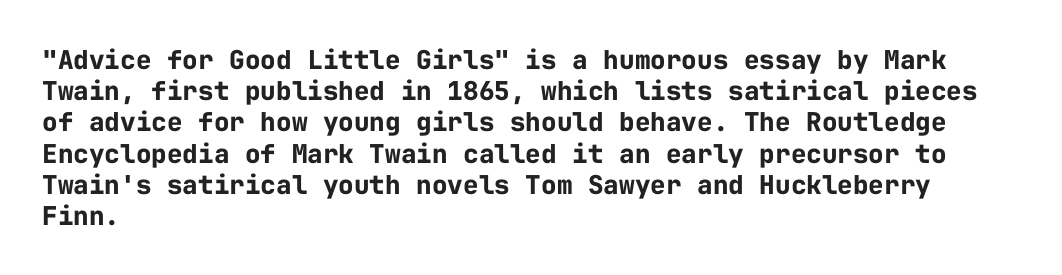
{"italic": "no", "bold": "yes", "underline": "no", "align": "left", "line_spacing_ratio": 1.2, "letter_spacing": "normal", "letter_spacing_em": 0.0, "glyph_px": 26}
